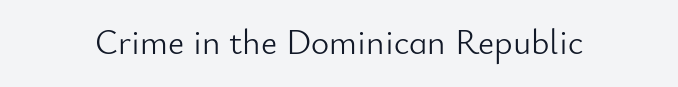
The foot of each line stays bare and open. Characters follow at the spacing the type designer built in. It's the straight-up-and-down kind of type. Serifs: no, the terminals of the letterforms are clean. Note the varied advance widths — an 'i' is clearly narrower than an 'm'. Weight: not bold — regular or lighter.
